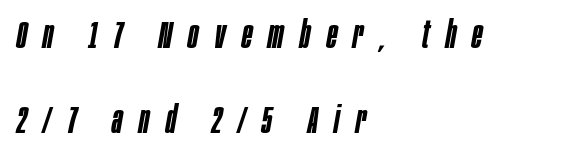
{"italic": "yes", "lean": "right", "slant_degrees": 10, "bold": "semi", "weight": "semibold", "width": "condensed", "stroke_contrast": "low", "x_height": "large", "monospaced": "no", "underline": "no", "align": "left", "line_spacing": "loose", "line_spacing_ratio": 2.24, "letter_spacing": "wide", "letter_spacing_em": 0.43, "glyph_px": 38}
